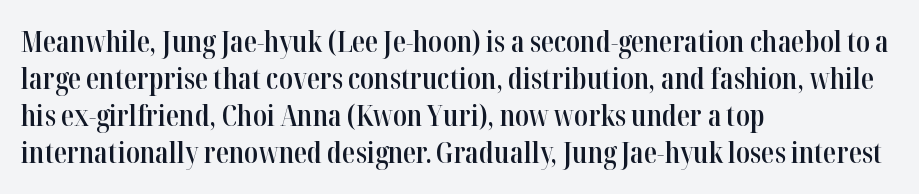
Q: Is the text bold? A: Semi-bold.
Q: Is the text italic (slanted)? A: No, it is upright.
Q: Is the typeface a serif or a sans-serif typeface? A: Serif.
Q: Is the text underlined? A: No.
Q: How is the paragraph aligned? A: Left-aligned.
Q: Is the spacing between letters normal or unusually wide? A: Normal.
Q: Is the spacing between lines tight, normal or loose? A: Normal.
Q: Width (condensed, normal, or wide)? A: Condensed.
Q: Stroke contrast? A: High.
Q: x-height? A: Medium.
Q: Monospaced? A: No.
